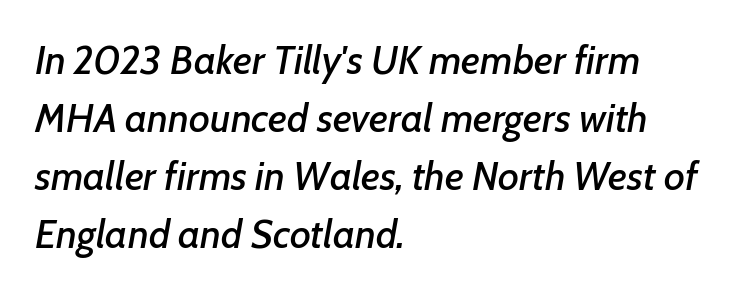
The ragged edge is on the right, which tells us the setting is flush left. Unmarked baselines from the first word to the last. Do the characters align in a grid? No, the font is proportional. A typesetter would call this zero additional tracking.
